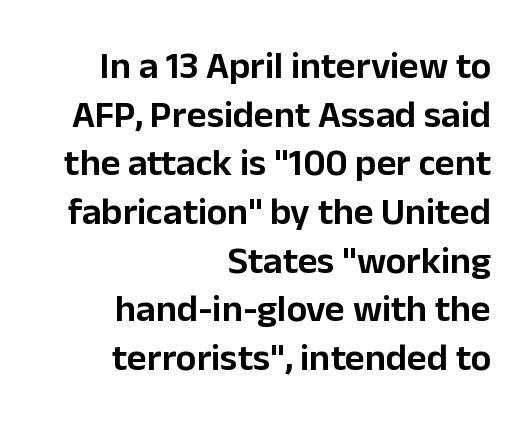
Q: Is the text italic (slanted)? A: No, it is upright.
Q: Is the typeface a serif or a sans-serif typeface? A: Sans-serif.
Q: Is the text underlined? A: No.
Q: How is the paragraph aligned? A: Right-aligned.
Q: Is the spacing between letters normal or unusually wide? A: Normal.
Q: Is the spacing between lines tight, normal or loose? A: Normal.
Q: Width (condensed, normal, or wide)? A: Normal.
Q: Stroke contrast? A: Low.
Q: x-height? A: Medium.
Q: Monospaced? A: No.
